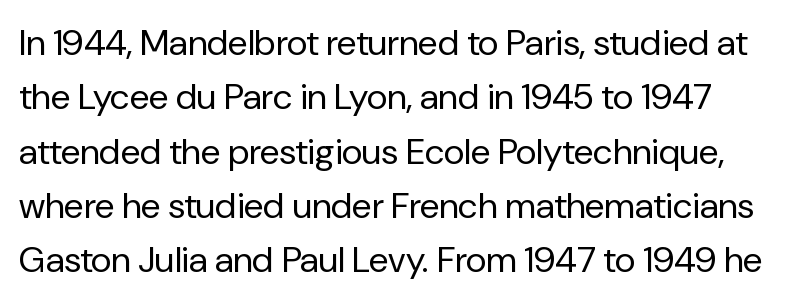
{"serif": "no", "italic": "no", "bold": "no", "weight": "regular", "width": "normal", "stroke_contrast": "low", "x_height": "medium", "monospaced": "no", "underline": "no", "line_spacing": "normal", "line_spacing_ratio": 1.51, "letter_spacing": "normal", "letter_spacing_em": 0.0, "glyph_px": 36}
